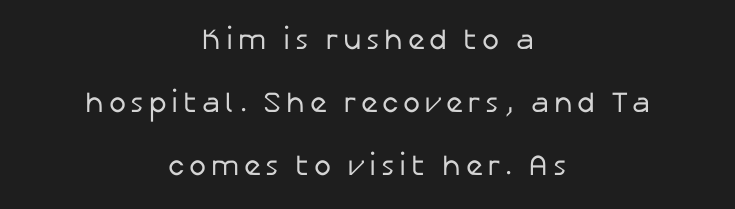
The image shows 29 px regular-weight sans-serif type, upright; set centered, loose line spacing (2.17x), not underlined; low stroke contrast and a medium x-height.
